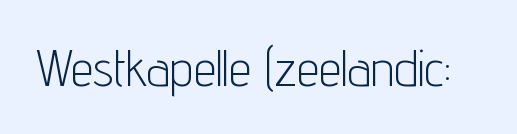
The image shows 51 px light, condensed sans-serif type, upright; set normal letter spacing, not underlined; low stroke contrast and a medium x-height.
